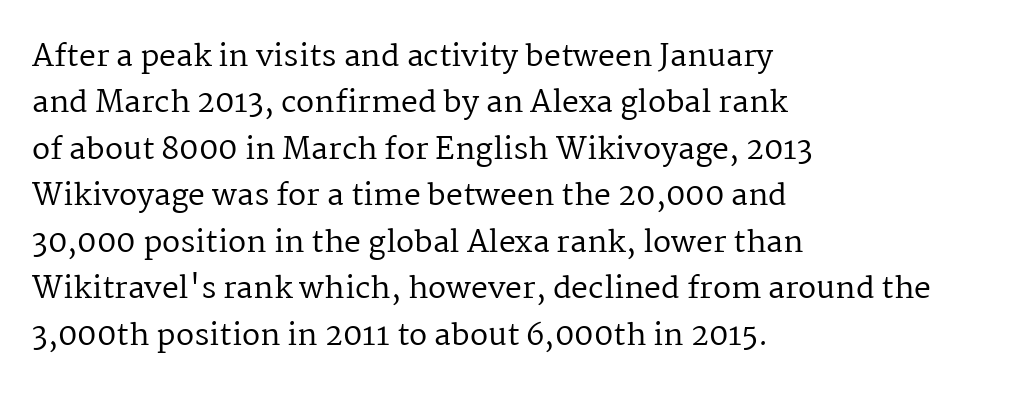
Alignment: flush left. This rendering employs a face with finishing strokes, i.e., a serif. Unbolded letterforms with no extra heft. Think of a printed novel: that variable character pitch is what you see here.
